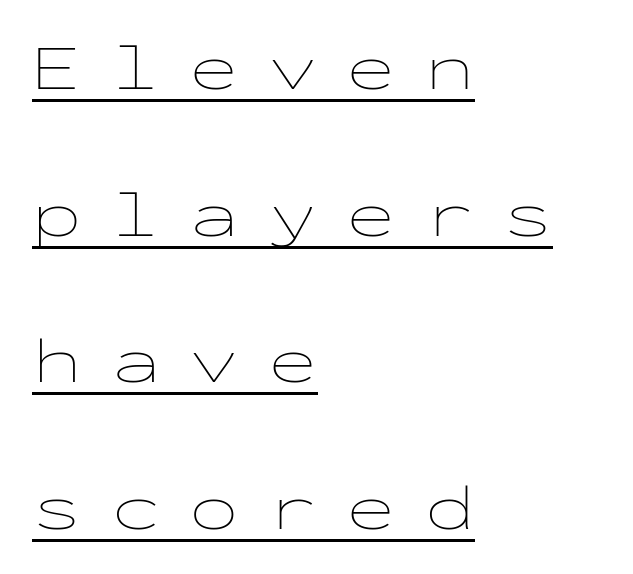
{"italic": "no", "bold": "no", "weight": "thin", "width": "wide", "stroke_contrast": "low", "x_height": "medium", "monospaced": "yes", "underline": "yes", "align": "left", "line_spacing": "loose", "line_spacing_ratio": 2.22, "letter_spacing": "wide", "letter_spacing_em": 0.44, "glyph_px": 66}
